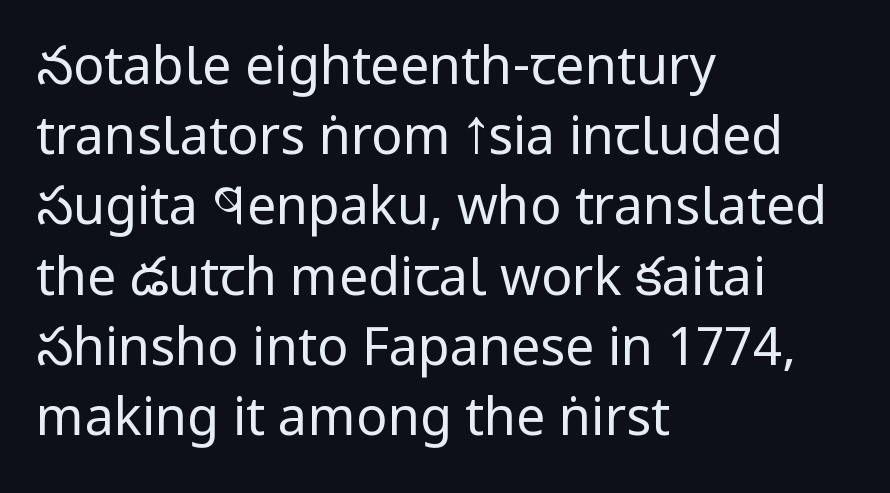
The glyphs in this specimen are sans serif. No chunkiness to these letters — they're not bold. Do the characters align in a grid? No, the font is proportional. In terms of posture, this sample is upright.
